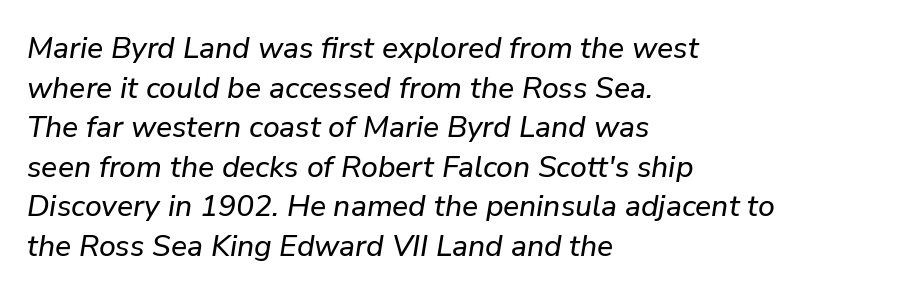
The image shows 30 px text type, italic (leaning right); set left-aligned, normal line spacing (1.32x), normal letter spacing, not underlined; low stroke contrast and a medium x-height.
